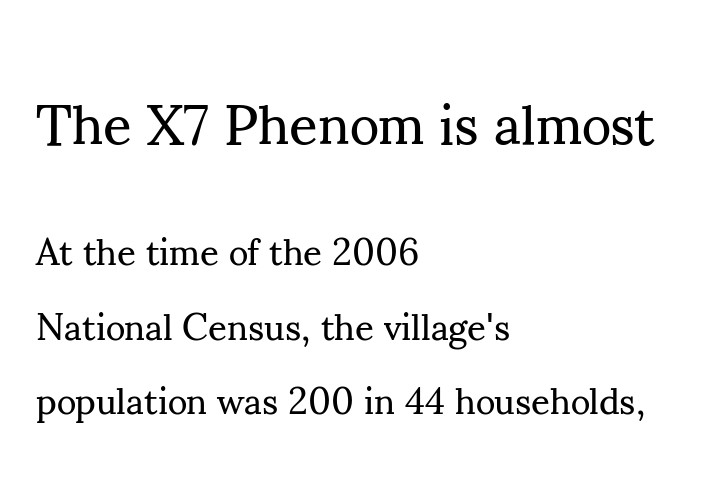
{"serif": "yes", "italic": "no", "bold": "no", "weight": "regular", "width": "normal", "stroke_contrast": "medium", "x_height": "small", "monospaced": "no", "underline": "no", "align": "left", "line_spacing": "loose", "line_spacing_ratio": 2.01, "letter_spacing": "normal", "letter_spacing_em": 0.0, "larger_block": "first", "size_ratio": 1.51, "glyph_px": 56}
